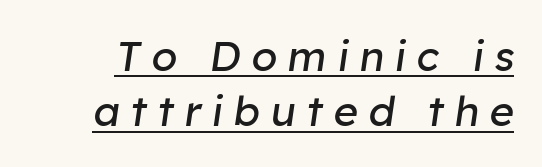
Q: Is the text bold? A: No.
Q: Is the text italic (slanted)? A: Yes, it leans right by about 8 degrees.
Q: Is the text underlined? A: Yes.
Q: Is the spacing between letters normal or unusually wide? A: Unusually wide.
Q: Is the spacing between lines tight, normal or loose? A: Normal.
Q: Width (condensed, normal, or wide)? A: Normal.
Q: Stroke contrast? A: Low.
Q: x-height? A: Medium.
Q: Monospaced? A: No.
